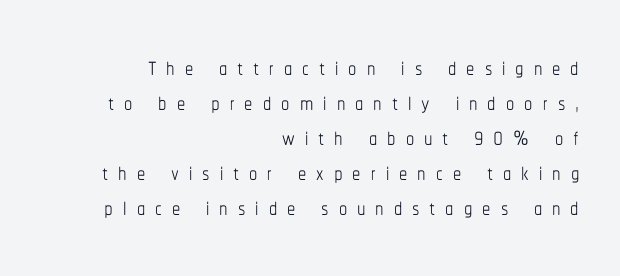
The tracking jumps out immediately: characters are airy and widely separated. The letters stand straight up with perfectly vertical stems. Varying glyph widths throughout — classic text-font behaviour. Plain, unruled lines of type. Typeset ragged left — the right edge is the straight one.
